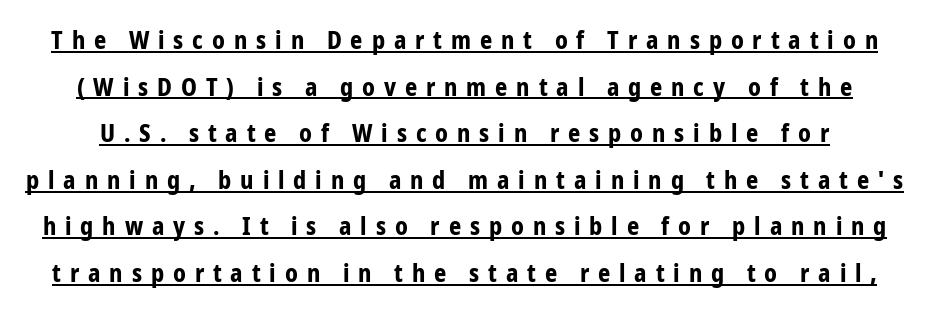
The passage shown is emphatically bold. Nope, not italic — everything's standing straight. Successive baselines arrive slowly, with a big drop between each. Emphasis is given by a line drawn under the lettering. These lines have a slow, spaced-out rhythm from letter to letter.
